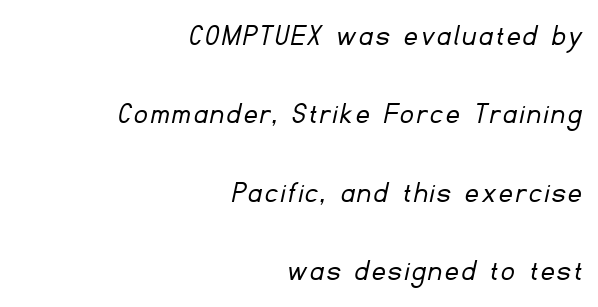
{"serif": "no", "bold": "no", "weight": "light", "width": "normal", "stroke_contrast": "low", "x_height": "small", "monospaced": "no", "underline": "no", "align": "right", "line_spacing": "loose", "line_spacing_ratio": 2.45, "glyph_px": 32}
